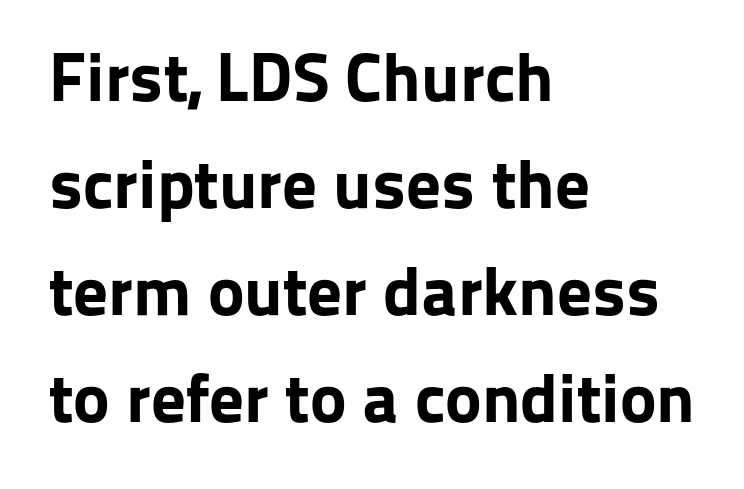
{"serif": "no", "italic": "no", "bold": "yes", "weight": "bold", "width": "normal", "stroke_contrast": "low", "x_height": "medium", "monospaced": "no", "underline": "no", "align": "left", "line_spacing": "normal", "line_spacing_ratio": 1.55, "letter_spacing": "normal", "letter_spacing_em": 0.0, "glyph_px": 69}
